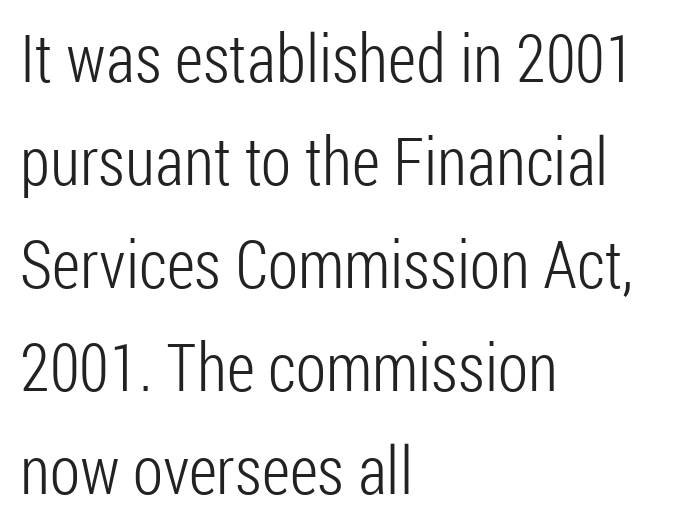
Q: Is the text bold? A: No.
Q: Is the text italic (slanted)? A: No, it is upright.
Q: Is the typeface a serif or a sans-serif typeface? A: Sans-serif.
Q: Is the text underlined? A: No.
Q: How is the paragraph aligned? A: Left-aligned.
Q: Is the spacing between letters normal or unusually wide? A: Normal.
Q: Is the spacing between lines tight, normal or loose? A: Normal.
Q: Width (condensed, normal, or wide)? A: Condensed.
Q: Stroke contrast? A: Low.
Q: x-height? A: Medium.
Q: Monospaced? A: No.
